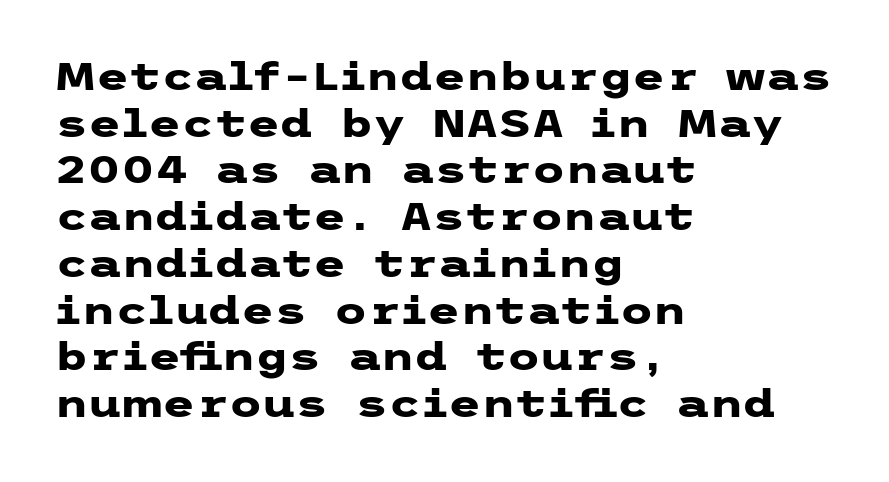
Unmarked baselines from the first word to the last. Font category for this specimen: sans-serif. Tall strokes in this sample are plumb rather than angled. Where is the straight margin? On the left.
